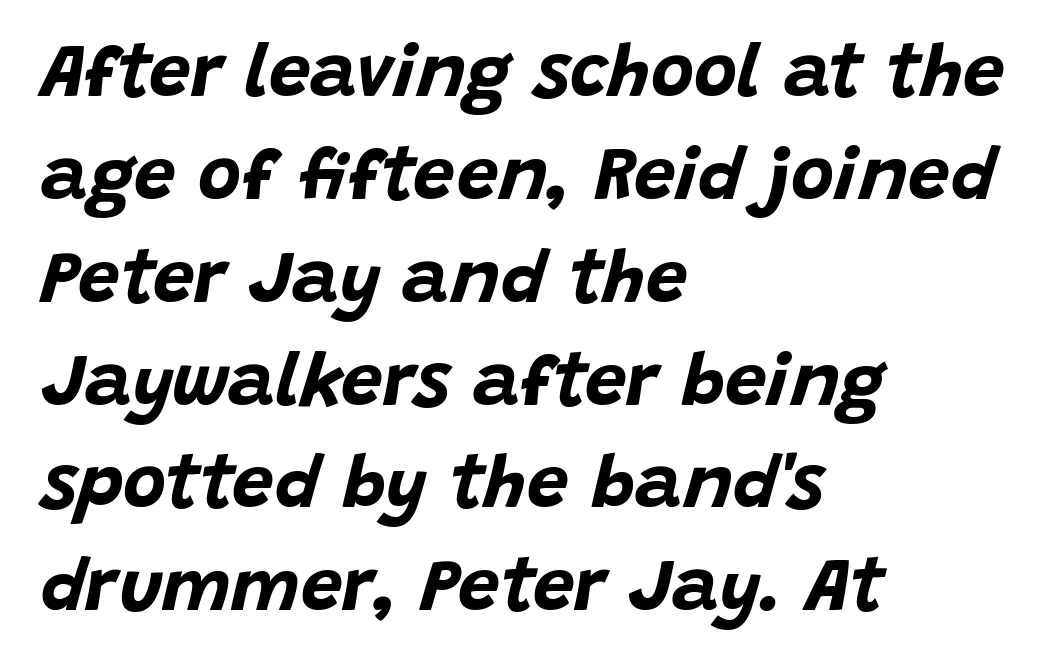
The typography opts for an oblique posture over an upright one. A typesetter would call this zero additional tracking. Does the copy run flush right? No — it runs flush left. The letters are bold, with thick, heavy strokes. Lines of text with bare space underneath.
